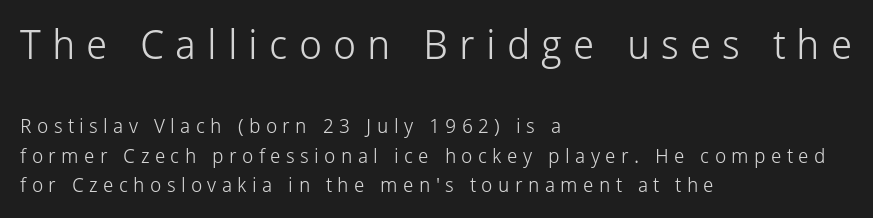
The image shows 41 px light sans-serif type, upright; set left-aligned, normal line spacing (1.49x), unusually wide letter spacing (+0.27 em), not underlined; the first (top) block is 2.05x larger; low stroke contrast and a medium x-height.
